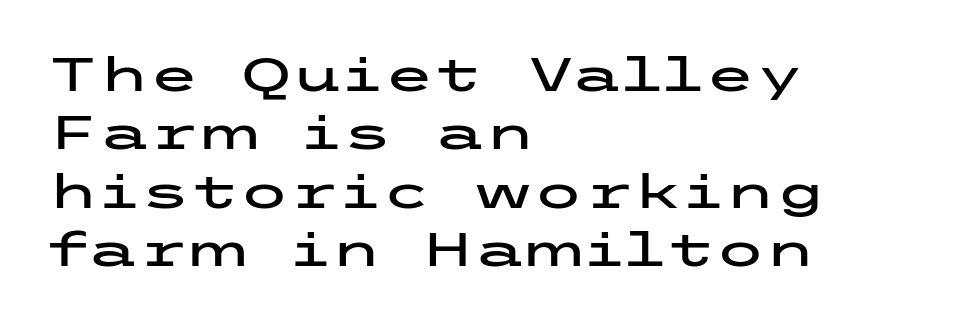
Baseline-to-baseline distance is the conventional proportion of letter height. The foot of each line stays bare and open. This rendering uses left alignment, leaving the right contour irregular. If you drew a line through each stem, it would be perfectly vertical. Tracking here is standard; glyphs follow each other at the usual distance.
